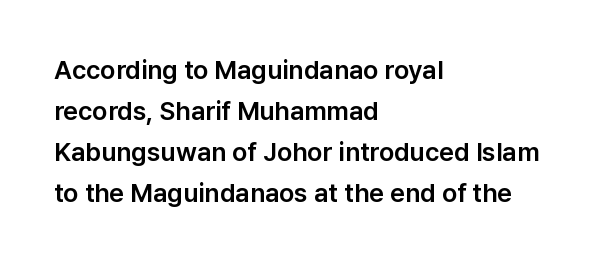
{"italic": "no", "underline": "no", "align": "left", "line_spacing": "normal", "line_spacing_ratio": 1.58, "letter_spacing": "normal", "letter_spacing_em": 0.0, "glyph_px": 26}
